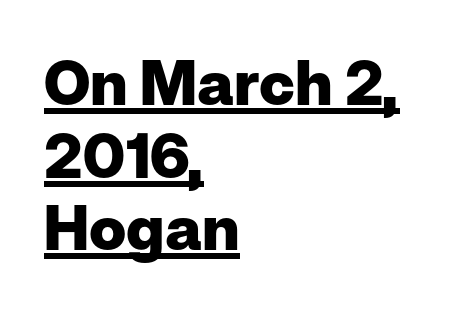
Q: Is the text bold? A: Yes.
Q: Is the text italic (slanted)? A: No, it is upright.
Q: Is the typeface a serif or a sans-serif typeface? A: Sans-serif.
Q: Is the text underlined? A: Yes.
Q: How is the paragraph aligned? A: Left-aligned.
Q: Is the spacing between letters normal or unusually wide? A: Normal.
Q: Width (condensed, normal, or wide)? A: Normal.
Q: Stroke contrast? A: Low.
Q: x-height? A: Medium.
Q: Monospaced? A: No.
